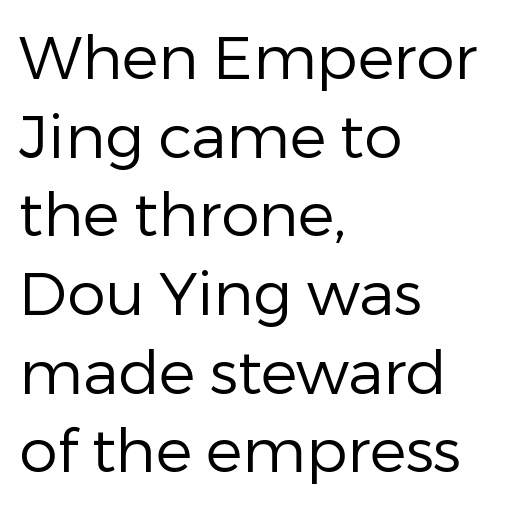
The image shows 61 px regular-weight sans-serif type, upright; set left-aligned, normal line spacing (1.29x), normal letter spacing, not underlined; low stroke contrast and a medium x-height.
